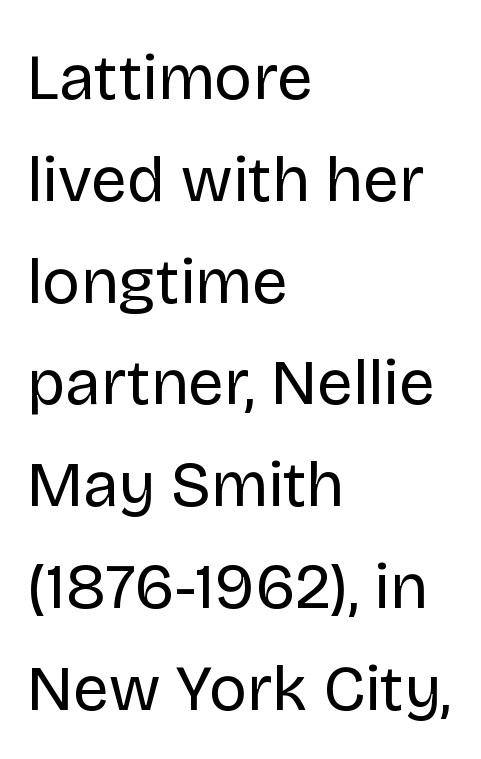
A student would call this left alignment; a typographer would say flush left, rag right. Looks like regular typesetting: each glyph gets only the width it needs. Quick note: not italic, upright. In terms of letterspacing, this is plain default setting. Evenly set lines give the paragraph a standard silhouette. Letterform terminals end flat and unadorned throughout the passage.
